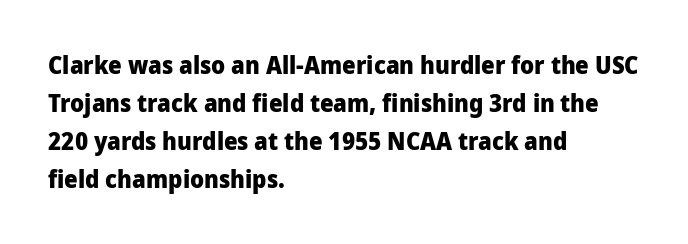
Q: Is the text bold? A: Yes.
Q: Is the text italic (slanted)? A: No, it is upright.
Q: Is the text underlined? A: No.
Q: How is the paragraph aligned? A: Left-aligned.
Q: Is the spacing between letters normal or unusually wide? A: Normal.
Q: Is the spacing between lines tight, normal or loose? A: Normal.
